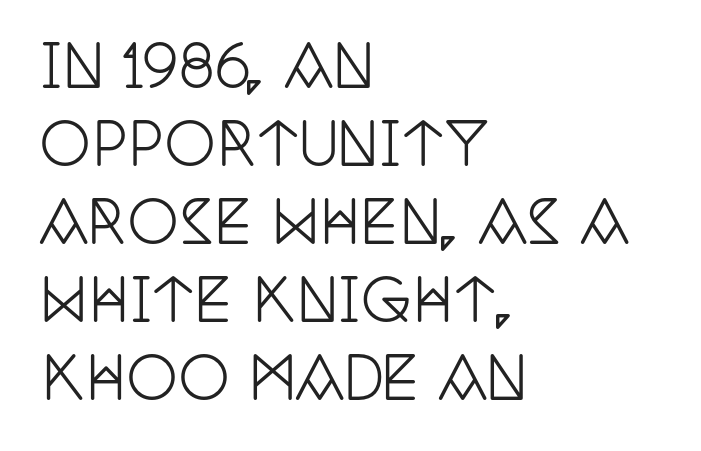
Q: Is the text italic (slanted)? A: No, it is upright.
Q: Is the typeface a serif or a sans-serif typeface? A: Serif.
Q: Is the text underlined? A: No.
Q: How is the paragraph aligned? A: Left-aligned.
Q: Is the spacing between letters normal or unusually wide? A: Normal.
Q: Is the spacing between lines tight, normal or loose? A: Normal.
Q: Width (condensed, normal, or wide)? A: Condensed.
Q: Stroke contrast? A: Low.
Q: x-height? A: Large.
Q: Monospaced? A: No.
